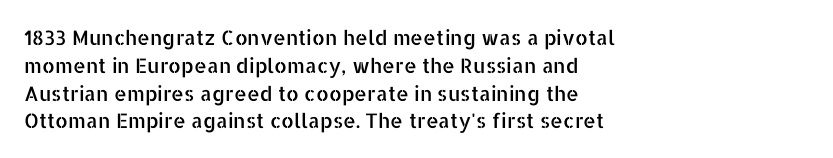
{"italic": "no", "underline": "no", "align": "left", "line_spacing": "normal", "line_spacing_ratio": 1.39, "letter_spacing": "normal", "letter_spacing_em": 0.0, "glyph_px": 20}
